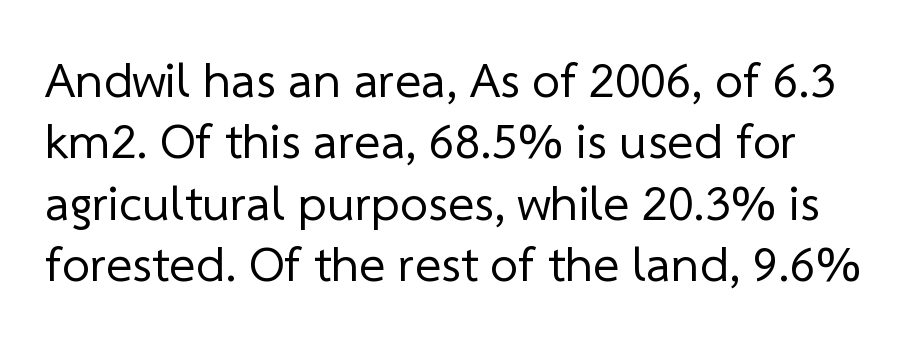
The image shows 50 px regular-weight sans-serif type; set line spacing 1.23x, normal letter spacing, not underlined; low stroke contrast and a medium x-height.
